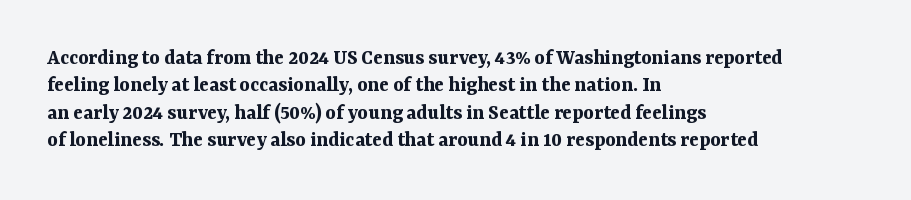
Q: Is the text bold? A: Yes.
Q: Is the text italic (slanted)? A: No, it is upright.
Q: Is the text underlined? A: No.
Q: How is the paragraph aligned? A: Left-aligned.
Q: Is the spacing between letters normal or unusually wide? A: Normal.
Q: Is the spacing between lines tight, normal or loose? A: Normal.
